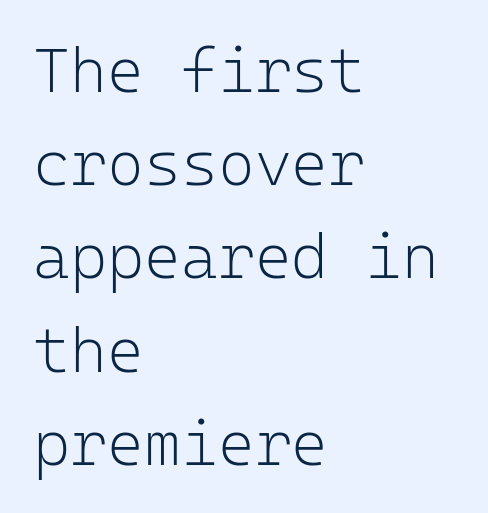
Q: Is the text bold? A: No.
Q: Is the text italic (slanted)? A: No, it is upright.
Q: Is the typeface a serif or a sans-serif typeface? A: Sans-serif.
Q: Is the text underlined? A: No.
Q: How is the paragraph aligned? A: Left-aligned.
Q: Is the spacing between letters normal or unusually wide? A: Normal.
Q: Is the spacing between lines tight, normal or loose? A: Normal.
Q: Width (condensed, normal, or wide)? A: Normal.
Q: Stroke contrast? A: Low.
Q: x-height? A: Medium.
Q: Monospaced? A: Yes.
